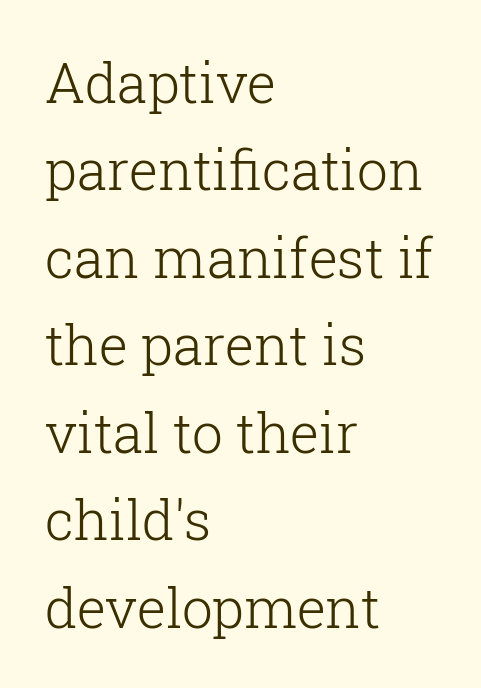
Q: Is the text bold? A: No.
Q: Is the text italic (slanted)? A: No, it is upright.
Q: Is the typeface a serif or a sans-serif typeface? A: Serif.
Q: Is the text underlined? A: No.
Q: How is the paragraph aligned? A: Left-aligned.
Q: Is the spacing between letters normal or unusually wide? A: Normal.
Q: Is the spacing between lines tight, normal or loose? A: Normal.
Q: Width (condensed, normal, or wide)? A: Normal.
Q: Stroke contrast? A: Low.
Q: x-height? A: Medium.
Q: Monospaced? A: No.
